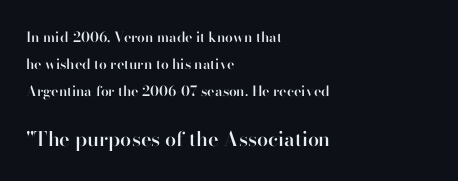
{"italic": "no", "bold": "semi", "underline": "no", "align": "left", "line_spacing": "loose", "line_spacing_ratio": 1.93, "letter_spacing": "normal", "letter_spacing_em": 0.0, "larger_block": "second", "size_ratio": 1.43, "glyph_px": 20}
